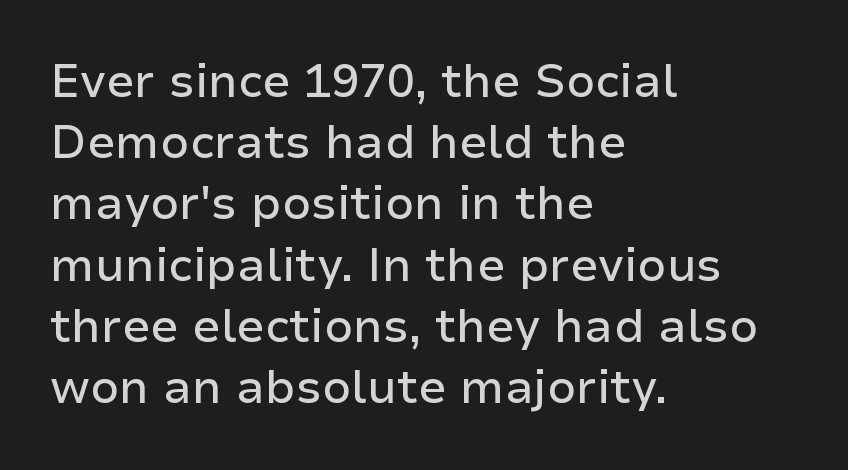
The image shows 46 px sans-serif type, upright; set left-aligned, normal line spacing (1.33x), normal letter spacing, not underlined; low stroke contrast and a medium x-height.
